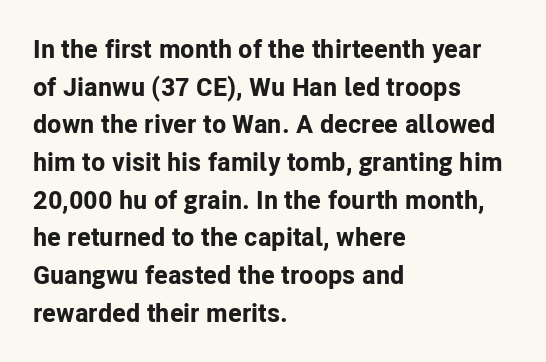
{"italic": "no", "bold": "yes", "underline": "no", "align": "left", "line_spacing": "normal", "line_spacing_ratio": 1.45, "letter_spacing": "normal", "letter_spacing_em": 0.0, "glyph_px": 26}
